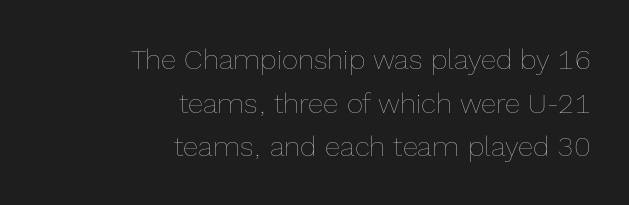
The image shows 28 px thin type, upright; set right-aligned, normal line spacing (1.56x), normal letter spacing, not underlined; a medium x-height.
